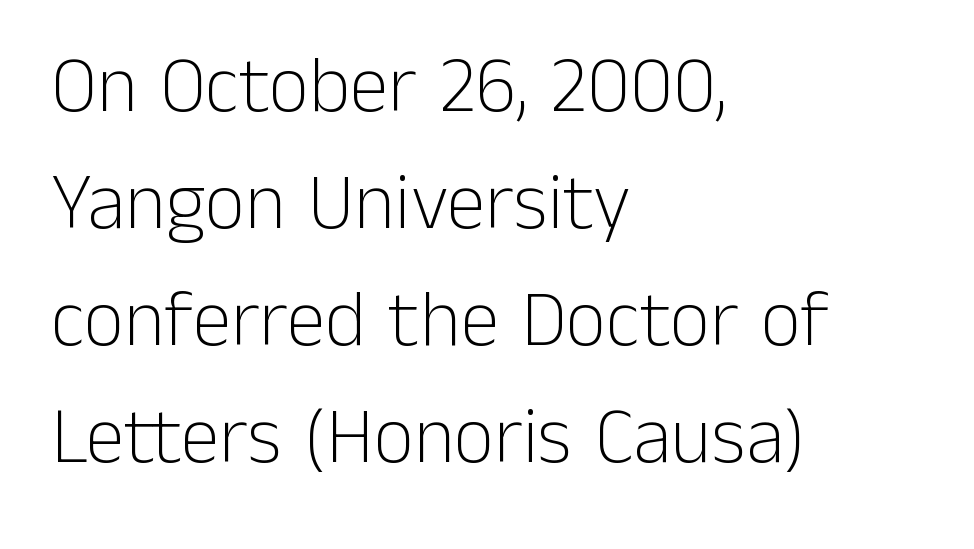
Q: Is the text bold? A: No.
Q: Is the text italic (slanted)? A: No, it is upright.
Q: Is the typeface a serif or a sans-serif typeface? A: Sans-serif.
Q: Is the text underlined? A: No.
Q: How is the paragraph aligned? A: Left-aligned.
Q: Is the spacing between letters normal or unusually wide? A: Normal.
Q: Is the spacing between lines tight, normal or loose? A: Normal.
Q: Width (condensed, normal, or wide)? A: Normal.
Q: Stroke contrast? A: Low.
Q: x-height? A: Medium.
Q: Monospaced? A: No.
